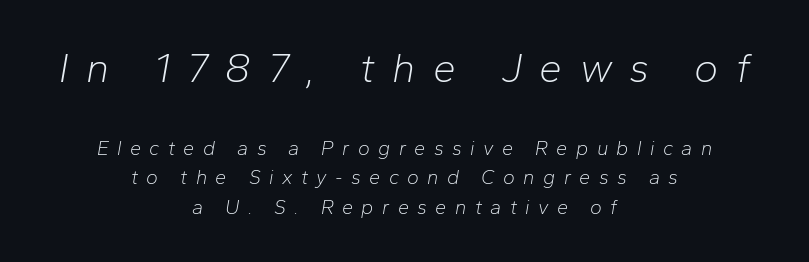
Q: Is the text bold? A: No.
Q: Is the text italic (slanted)? A: Yes, it leans right by about 10 degrees.
Q: Is the text underlined? A: No.
Q: How is the paragraph aligned? A: Centered.
Q: Is the spacing between letters normal or unusually wide? A: Unusually wide.
Q: Is the spacing between lines tight, normal or loose? A: Normal.
Q: Which block of text is set in a larger size, the first (top) or the second (bottom)? A: The first (top) one.
Q: Width (condensed, normal, or wide)? A: Normal.
Q: Stroke contrast? A: Low.
Q: x-height? A: Medium.
Q: Monospaced? A: No.
